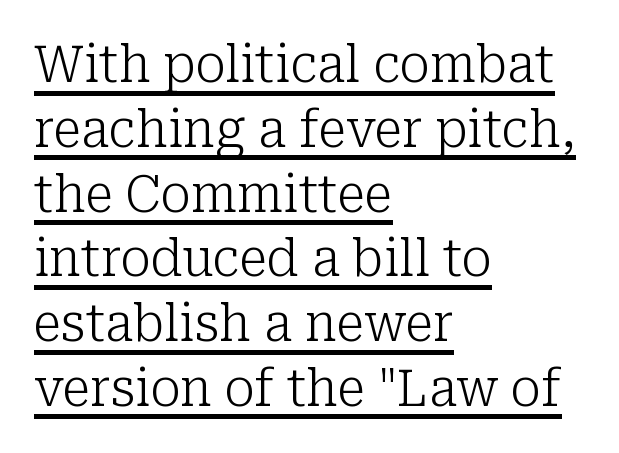
{"serif": "yes", "italic": "no", "bold": "no", "weight": "light", "width": "normal", "stroke_contrast": "low", "x_height": "medium", "monospaced": "no", "underline": "yes", "align": "left", "line_spacing": "normal", "line_spacing_ratio": 1.27, "letter_spacing": "normal", "letter_spacing_em": 0.0, "glyph_px": 51}
